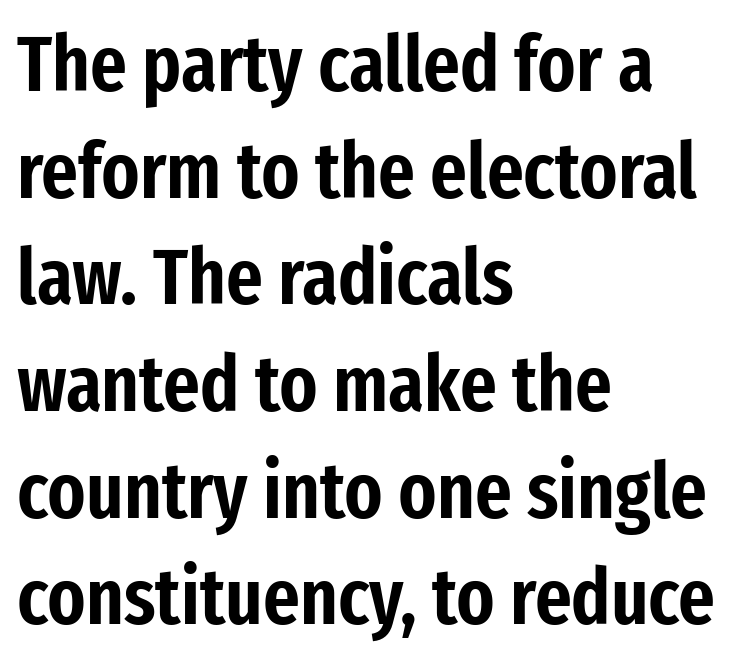
{"serif": "no", "italic": "no", "width": "condensed", "stroke_contrast": "low", "x_height": "medium", "monospaced": "no", "underline": "no", "align": "left", "line_spacing": "normal", "line_spacing_ratio": 1.35, "letter_spacing": "normal", "letter_spacing_em": 0.0, "glyph_px": 79}
